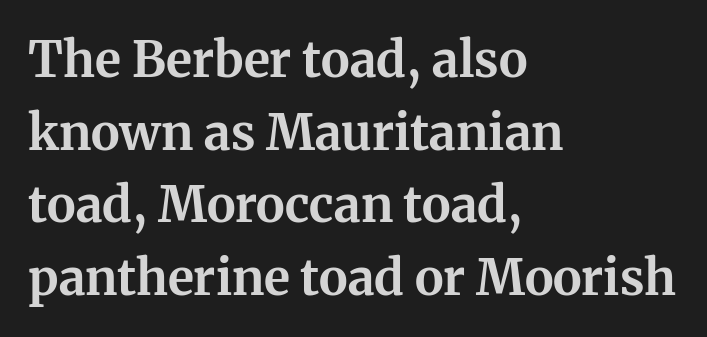
The image shows 49 px bold serif type, upright; set left-aligned, normal line spacing (1.48x), normal letter spacing, not underlined; medium stroke contrast and a medium x-height.
